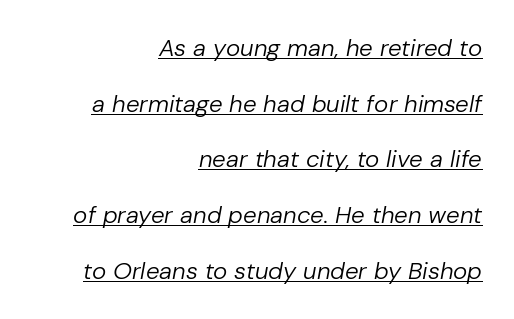
Q: Is the text bold? A: No.
Q: Is the text italic (slanted)? A: Yes, it leans right by about 10 degrees.
Q: Is the text underlined? A: Yes.
Q: How is the paragraph aligned? A: Right-aligned.
Q: Is the spacing between letters normal or unusually wide? A: Normal.
Q: Is the spacing between lines tight, normal or loose? A: Loose.
